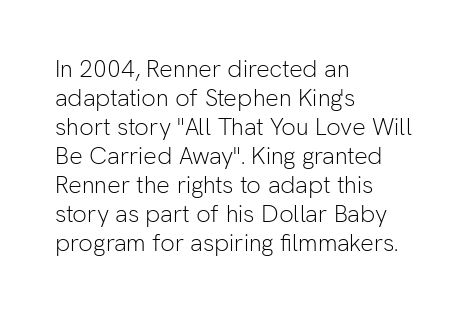
Q: Is the text bold? A: No.
Q: Is the text italic (slanted)? A: No, it is upright.
Q: Is the text underlined? A: No.
Q: How is the paragraph aligned? A: Left-aligned.
Q: Is the spacing between letters normal or unusually wide? A: Normal.
